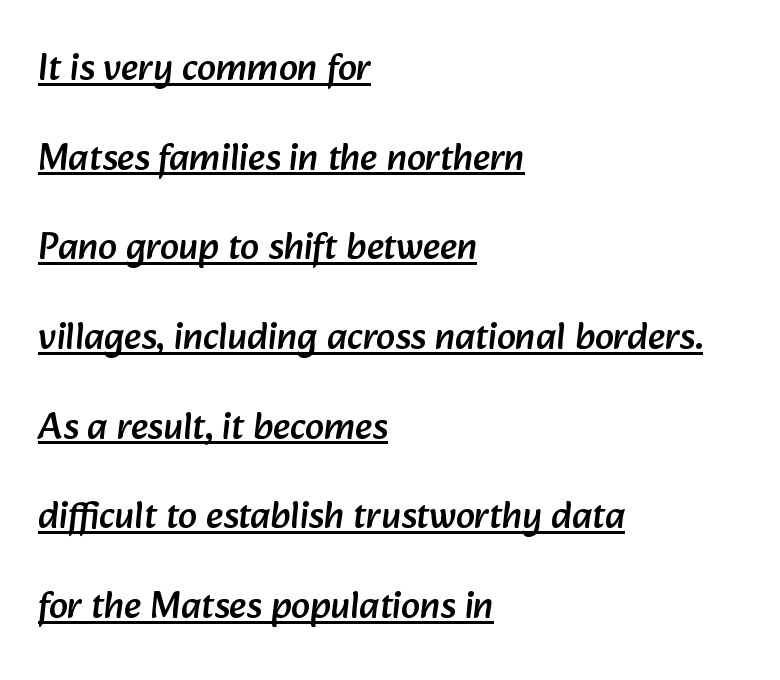
Vertical spacing — loose. These lines are set flush left with a ragged right edge. Caption: lettering with a line underneath. Each letter's strokes conclude bluntly, with no projecting serifs.
